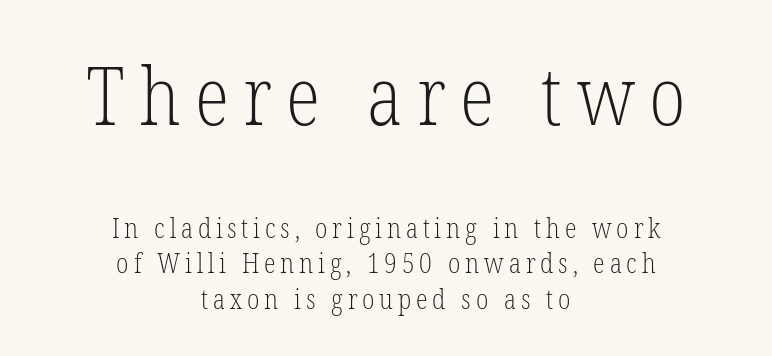
{"serif": "yes", "italic": "no", "bold": "no", "weight": "light", "width": "condensed", "stroke_contrast": "low", "x_height": "medium", "monospaced": "no", "underline": "no", "align": "center", "line_spacing": "normal", "line_spacing_ratio": 1.32, "larger_block": "first", "size_ratio": 2.96, "glyph_px": 80}
